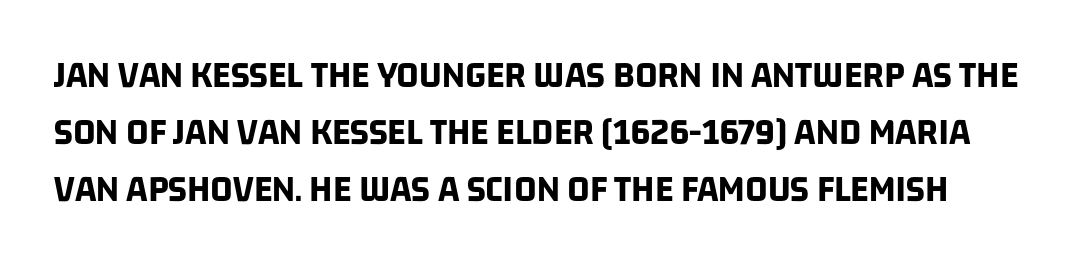
The characters look thick and weighty, a clear bold. Leading matches the norm, producing a regular column. This sample has the flowing, uneven cadence of proportional lettering. Classification — sans serif.
